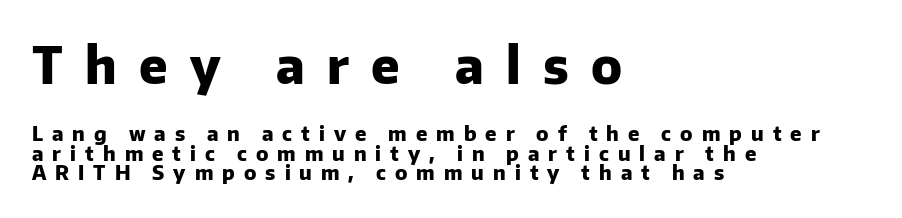
{"serif": "no", "italic": "no", "bold": "yes", "weight": "heavy", "width": "normal", "stroke_contrast": "low", "x_height": "medium", "monospaced": "no", "underline": "no", "align": "left", "line_spacing": "tight", "line_spacing_ratio": 0.97, "letter_spacing": "wide", "letter_spacing_em": 0.45, "larger_block": "first", "size_ratio": 2.5, "glyph_px": 50}
